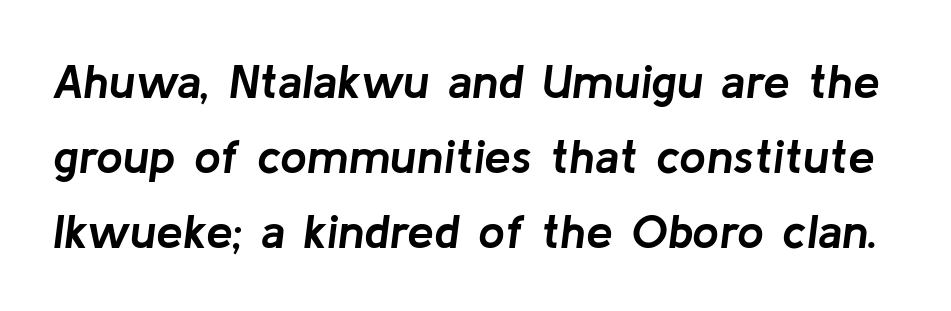
{"italic": "yes", "lean": "right", "slant_degrees": 8, "bold": "yes", "weight": "semibold", "width": "normal", "stroke_contrast": "low", "x_height": "medium", "monospaced": "no", "underline": "no", "line_spacing": "normal", "line_spacing_ratio": 1.56, "letter_spacing": "normal", "letter_spacing_em": 0.0, "glyph_px": 48}
